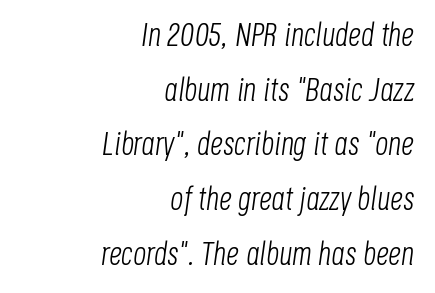
{"italic": "yes", "lean": "right", "slant_degrees": 8, "bold": "no", "weight": "light", "width": "condensed", "stroke_contrast": "low", "x_height": "large", "monospaced": "no", "underline": "no", "align": "right", "line_spacing_ratio": 1.71, "letter_spacing": "normal", "letter_spacing_em": 0.0, "glyph_px": 32}
